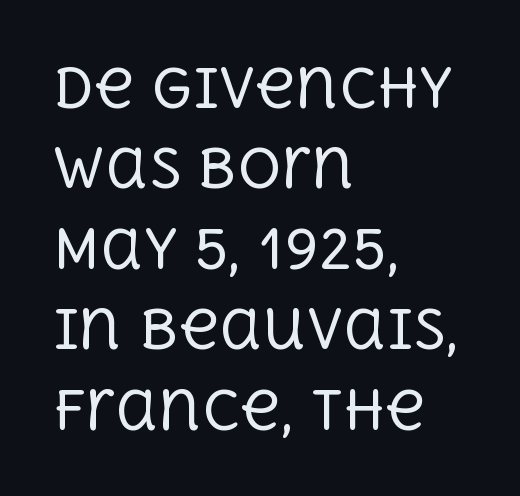
The image shows 54 px regular-weight serif type, upright; set left-aligned, normal line spacing (1.49x), normal letter spacing, not underlined; a large x-height.
